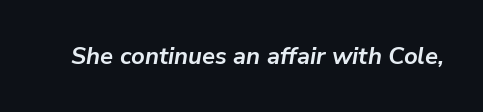
Does the weight exceed regular? Yes, all the way to bold. The text carries the slant typical of an italic or oblique font. This rendering leaves character spacing at its baseline value. Descender tails drop into unmarked territory.
